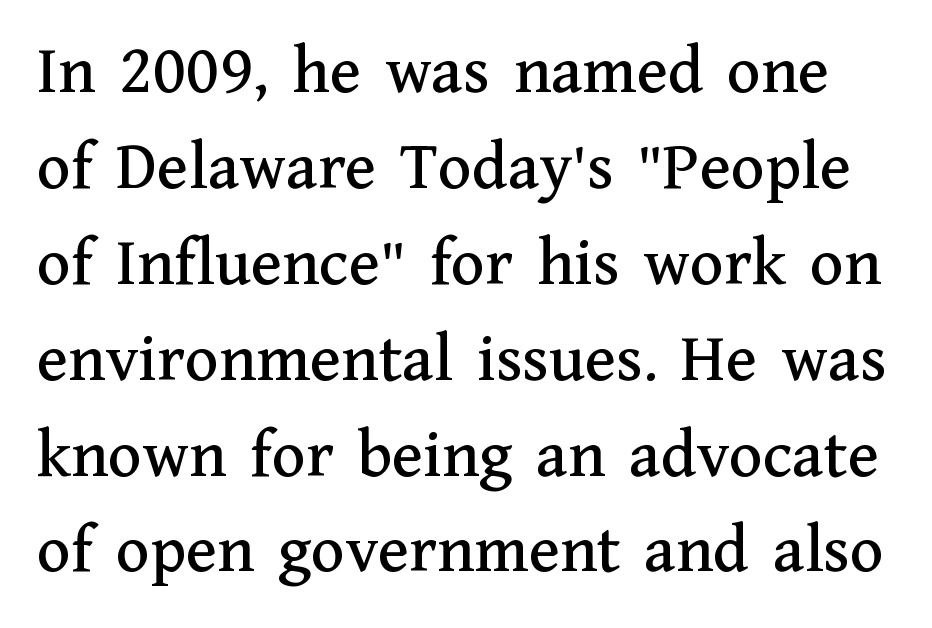
Q: Is the text italic (slanted)? A: No, it is upright.
Q: Is the typeface a serif or a sans-serif typeface? A: Serif.
Q: Is the text underlined? A: No.
Q: Is the spacing between letters normal or unusually wide? A: Normal.
Q: Is the spacing between lines tight, normal or loose? A: Normal.
Q: Width (condensed, normal, or wide)? A: Normal.
Q: Stroke contrast? A: Medium.
Q: x-height? A: Medium.
Q: Monospaced? A: No.
